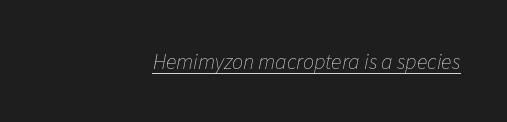
The image shows 22 px text type, italic (leaning right); set right-aligned, normal letter spacing, underlined.
